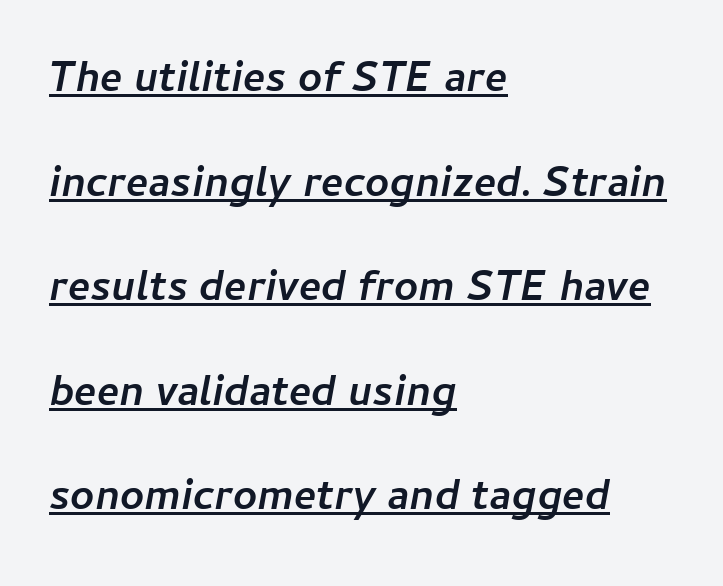
The image shows 42 px semibold type, italic (leaning right); set left-aligned, loose line spacing (2.49x), normal letter spacing, underlined; low stroke contrast and a medium x-height.
